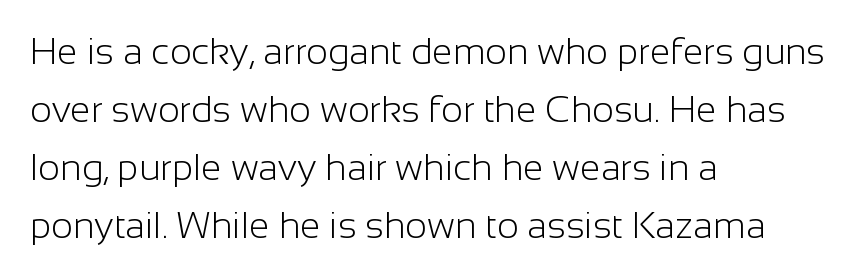
The image shows 37 px light sans-serif type, upright; set left-aligned, normal line spacing (1.57x), normal letter spacing, not underlined; low stroke contrast and a medium x-height.
